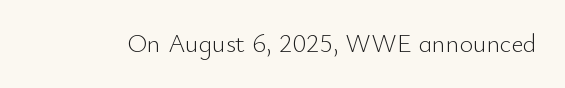
A roman cut, with each character standing at attention. Decoration check: the copy has no underline. The gaps between neighbouring characters are ordinary and unremarkable. Bold? No — there's no thickening of the strokes.
